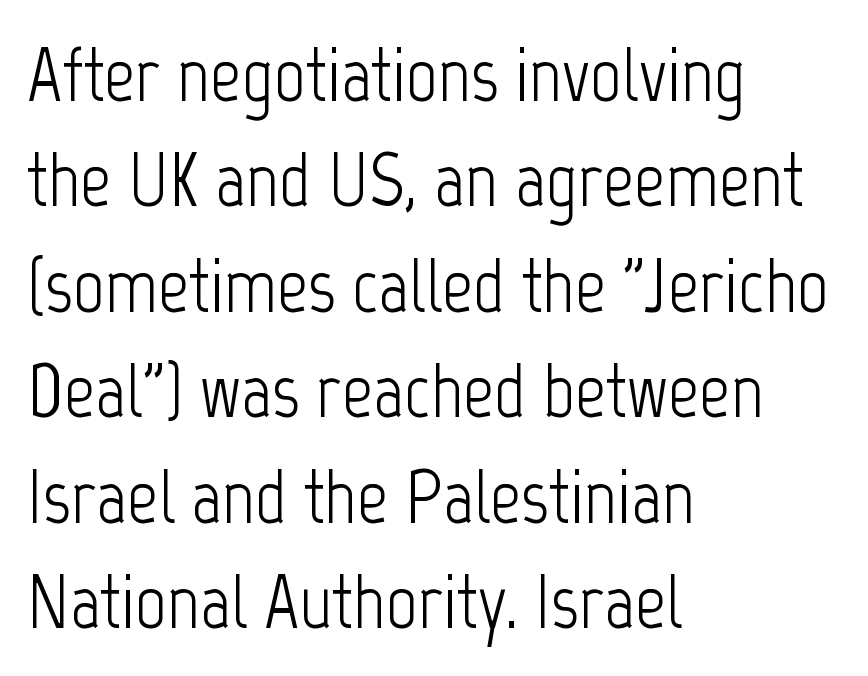
Check the space under the baseline: it is left empty. Layout note: lines flush left. Do the letters lean? They stand straight. Is this a fixed-width face? No — the glyphs have proportional, varying widths.
